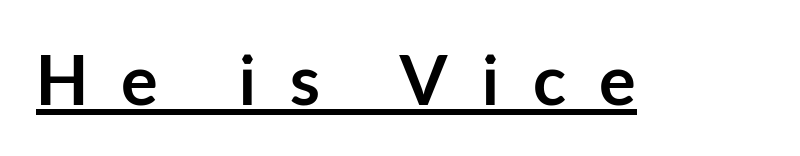
{"serif": "no", "italic": "no", "bold": "yes", "weight": "semibold", "width": "normal", "stroke_contrast": "low", "x_height": "medium", "monospaced": "no", "underline": "yes", "letter_spacing": "wide", "letter_spacing_em": 0.48, "glyph_px": 69}
